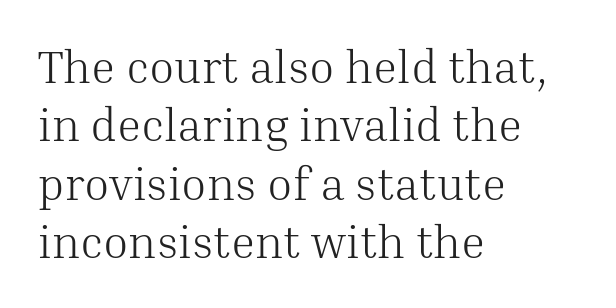
{"serif": "yes", "italic": "no", "bold": "no", "weight": "light", "width": "normal", "stroke_contrast": "medium", "x_height": "medium", "monospaced": "no", "underline": "no", "align": "left", "line_spacing": "normal", "line_spacing_ratio": 1.27, "letter_spacing": "normal", "letter_spacing_em": 0.0, "glyph_px": 46}
